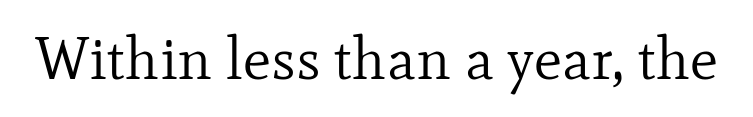
{"serif": "yes", "italic": "no", "bold": "no", "weight": "regular", "width": "normal", "stroke_contrast": "low", "x_height": "small", "monospaced": "no", "underline": "no", "letter_spacing": "normal", "letter_spacing_em": 0.0, "glyph_px": 59}
